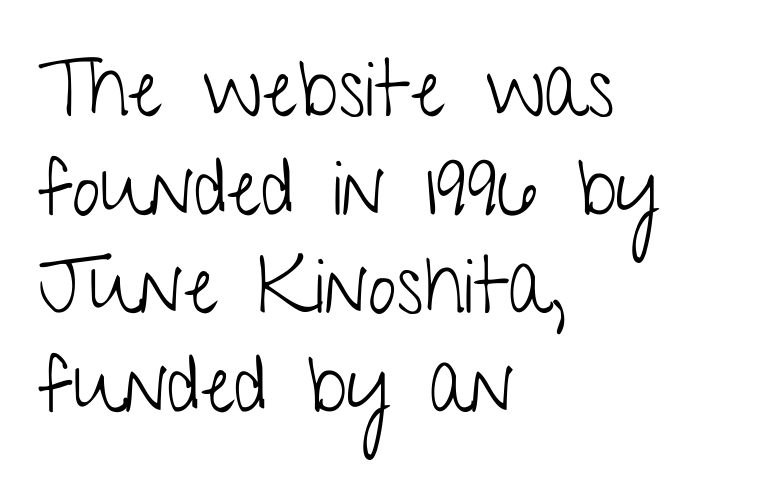
{"serif": "no", "italic": "no", "bold": "no", "weight": "light", "width": "condensed", "stroke_contrast": "low", "x_height": "medium", "monospaced": "no", "underline": "no", "align": "left", "line_spacing": "normal", "line_spacing_ratio": 1.25, "letter_spacing": "normal", "letter_spacing_em": 0.0, "glyph_px": 79}
